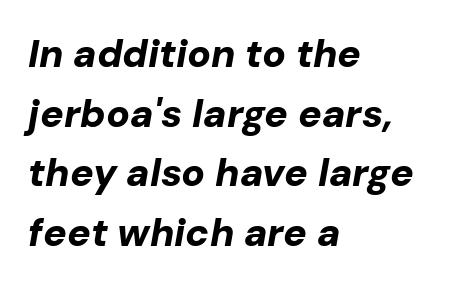
The image shows 39 px bold type, italic (leaning right); set left-aligned, normal line spacing (1.53x), normal letter spacing, not underlined; low stroke contrast and a medium x-height.
